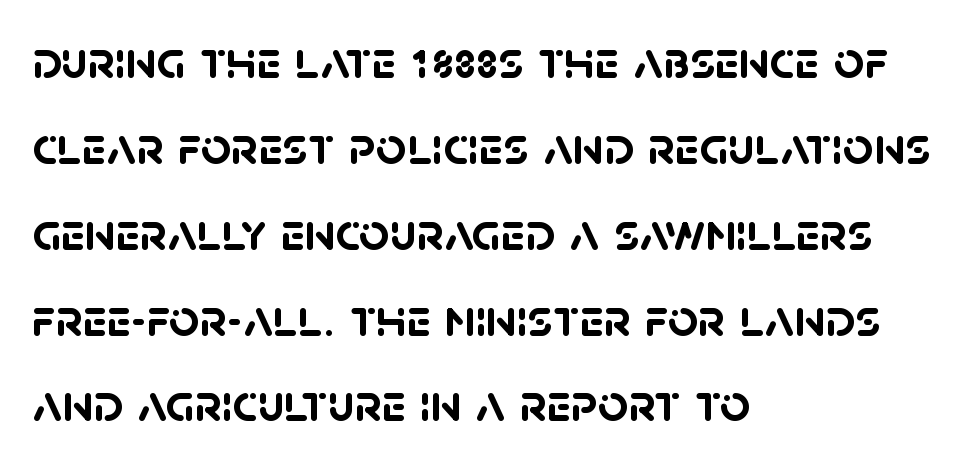
Q: Is the text bold? A: Yes.
Q: Is the typeface a serif or a sans-serif typeface? A: Sans-serif.
Q: Is the text underlined? A: No.
Q: How is the paragraph aligned? A: Left-aligned.
Q: Is the spacing between letters normal or unusually wide? A: Normal.
Q: Is the spacing between lines tight, normal or loose? A: Normal.
Q: Width (condensed, normal, or wide)? A: Normal.
Q: Stroke contrast? A: Low.
Q: x-height? A: Large.
Q: Monospaced? A: No.
